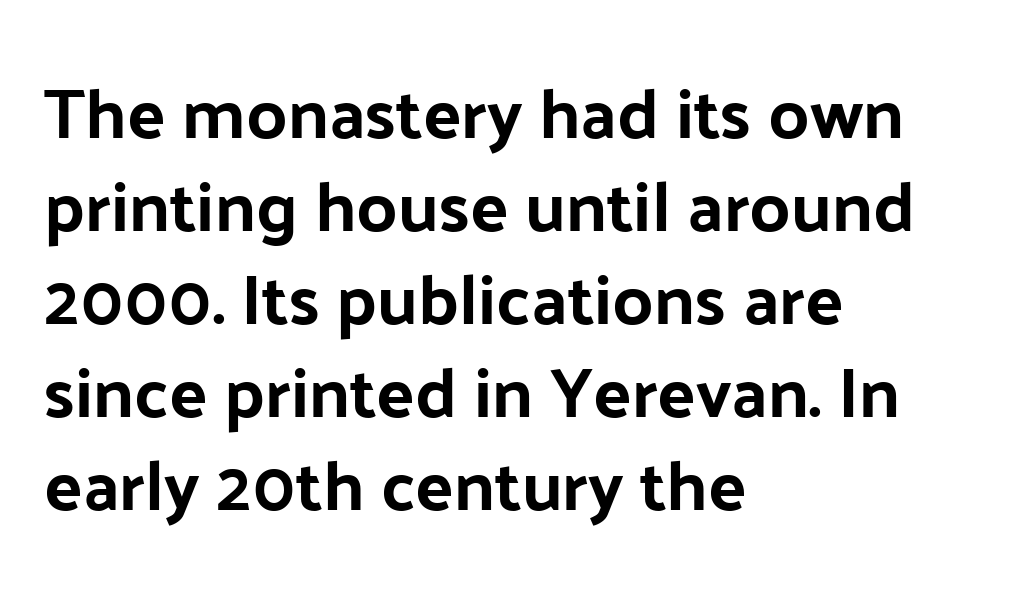
The image shows 71 px bold sans-serif type, upright; set left-aligned, normal line spacing (1.31x), normal letter spacing, not underlined; low stroke contrast and a medium x-height.
